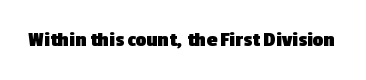
On the weight axis this lands at bold, roughly 700. Spacing between characters is what you'd get straight out of the box. Check under the words: just untouched page.
